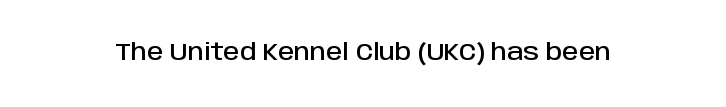
The image shows 23 px text type, upright; set normal letter spacing, not underlined.
